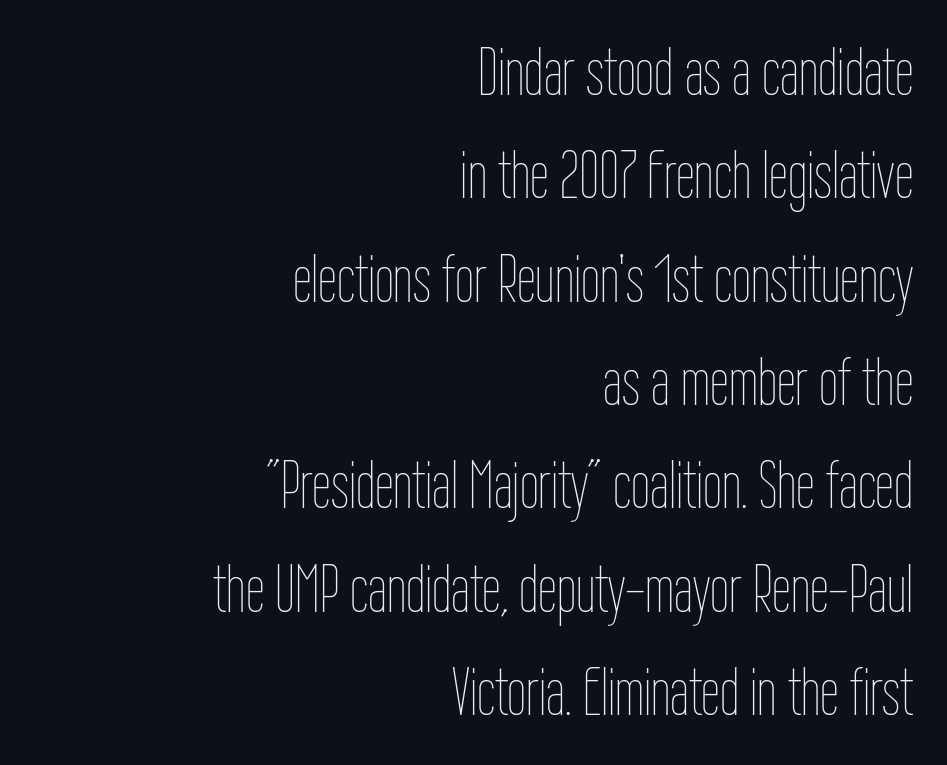
The image shows 68 px thin, condensed type, upright; set right-aligned, normal line spacing (1.52x), normal letter spacing, not underlined; low stroke contrast and a medium x-height.
